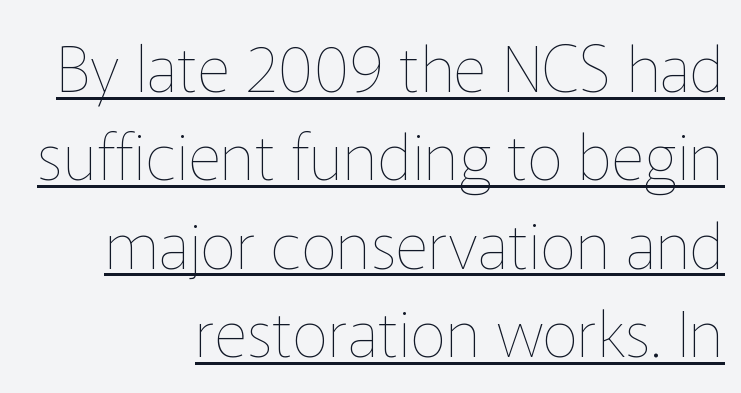
{"italic": "no", "bold": "no", "weight": "thin", "width": "normal", "stroke_contrast": "low", "x_height": "medium", "monospaced": "no", "underline": "yes", "align": "right", "line_spacing": "normal", "line_spacing_ratio": 1.38, "letter_spacing": "normal", "letter_spacing_em": 0.0, "glyph_px": 64}
